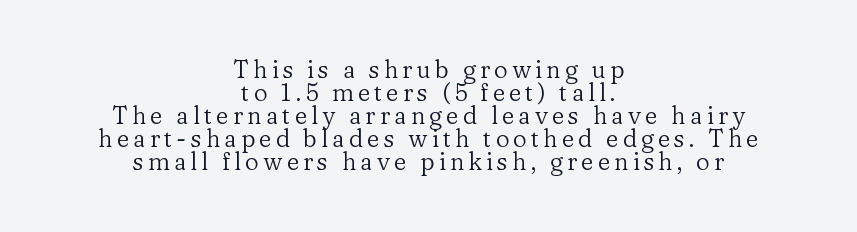
The image shows 24 px text type, upright; set centered, tight line spacing (0.96x), not underlined.
